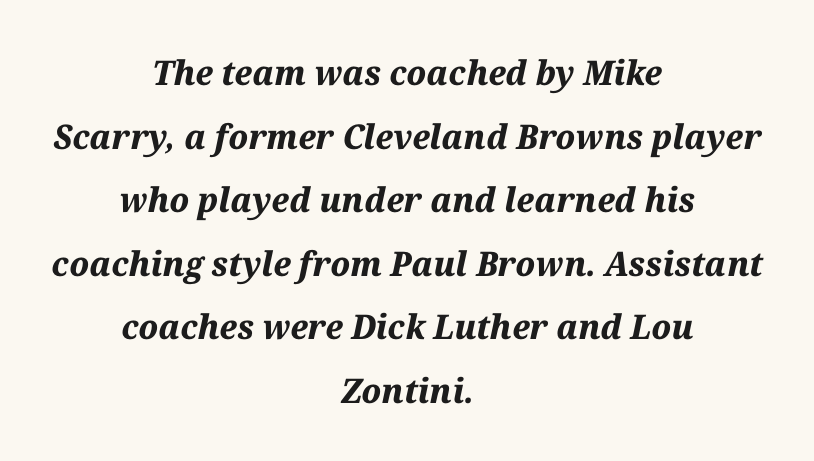
Q: Is the text bold? A: Yes.
Q: Is the text italic (slanted)? A: Yes, it leans right by about 12 degrees.
Q: Is the text underlined? A: No.
Q: How is the paragraph aligned? A: Centered.
Q: Is the spacing between letters normal or unusually wide? A: Normal.
Q: Width (condensed, normal, or wide)? A: Normal.
Q: Stroke contrast? A: Medium.
Q: x-height? A: Medium.
Q: Monospaced? A: No.
